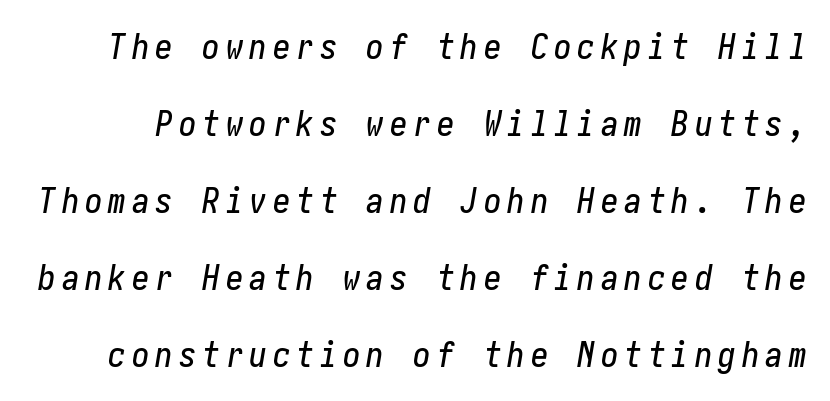
{"italic": "yes", "lean": "right", "slant_degrees": 10, "width": "condensed", "stroke_contrast": "low", "x_height": "medium", "underline": "no", "line_spacing": "loose", "line_spacing_ratio": 2.2, "glyph_px": 35}
